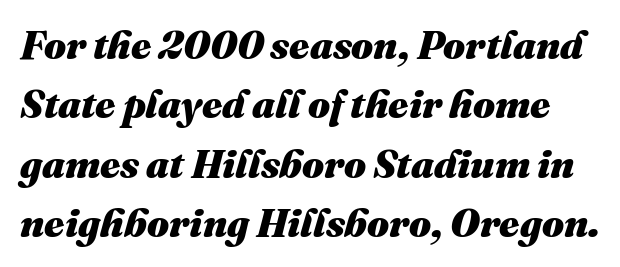
Q: Is the text bold? A: Yes.
Q: Is the text italic (slanted)? A: Yes, it leans right by about 16 degrees.
Q: Is the text underlined? A: No.
Q: Is the spacing between letters normal or unusually wide? A: Normal.
Q: Is the spacing between lines tight, normal or loose? A: Normal.
Q: Width (condensed, normal, or wide)? A: Normal.
Q: Stroke contrast? A: Medium.
Q: x-height? A: Medium.
Q: Monospaced? A: No.
